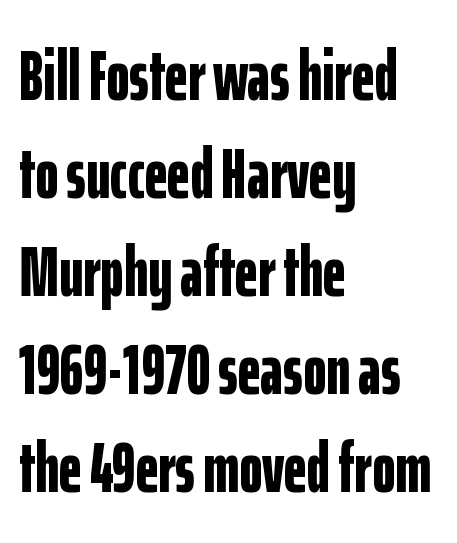
{"serif": "no", "italic": "no", "bold": "yes", "weight": "bold", "width": "condensed", "stroke_contrast": "low", "x_height": "medium", "monospaced": "no", "underline": "no", "align": "left", "line_spacing": "normal", "line_spacing_ratio": 1.38, "letter_spacing": "normal", "letter_spacing_em": 0.0, "glyph_px": 71}
